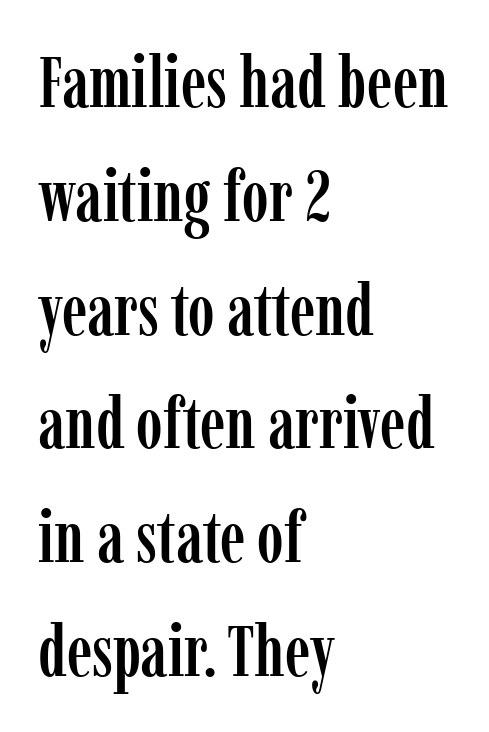
{"serif": "yes", "italic": "no", "width": "condensed", "stroke_contrast": "low", "x_height": "medium", "monospaced": "no", "underline": "no", "align": "left", "line_spacing": "normal", "line_spacing_ratio": 1.58, "letter_spacing": "normal", "letter_spacing_em": 0.0, "glyph_px": 72}
